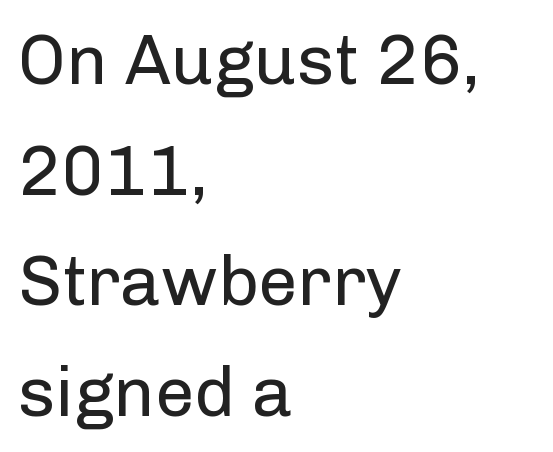
Q: Is the text bold? A: No.
Q: Is the text italic (slanted)? A: No, it is upright.
Q: Is the typeface a serif or a sans-serif typeface? A: Sans-serif.
Q: Is the text underlined? A: No.
Q: How is the paragraph aligned? A: Left-aligned.
Q: Is the spacing between letters normal or unusually wide? A: Normal.
Q: Is the spacing between lines tight, normal or loose? A: Normal.
Q: Width (condensed, normal, or wide)? A: Normal.
Q: Stroke contrast? A: Low.
Q: x-height? A: Medium.
Q: Monospaced? A: No.
